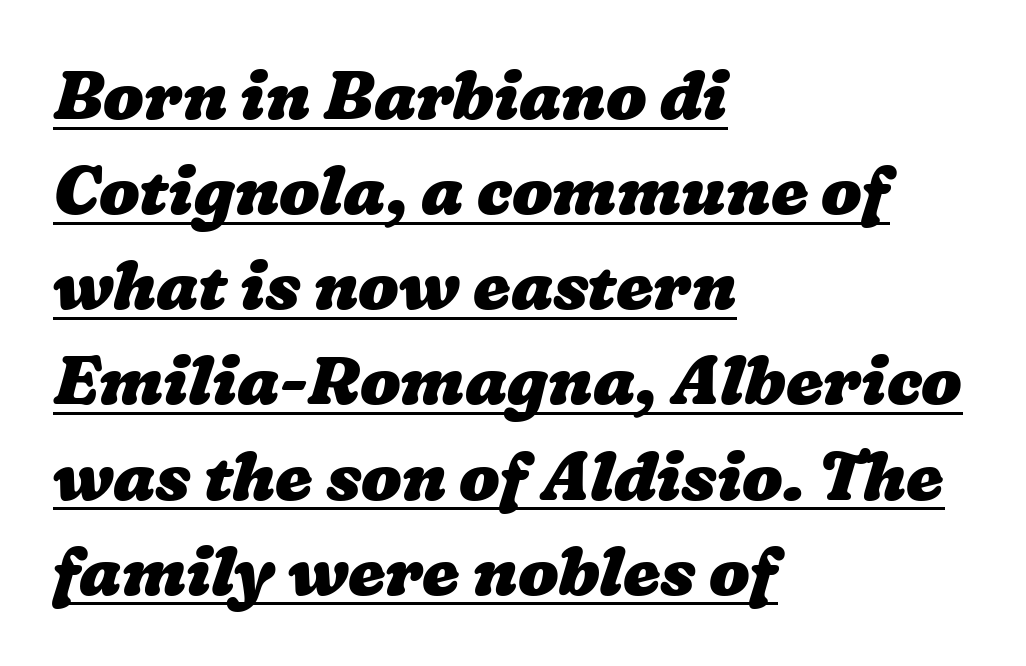
Q: Is the text bold? A: Yes.
Q: Is the text underlined? A: Yes.
Q: How is the paragraph aligned? A: Left-aligned.
Q: Is the spacing between letters normal or unusually wide? A: Normal.
Q: Is the spacing between lines tight, normal or loose? A: Normal.
Q: Width (condensed, normal, or wide)? A: Wide.
Q: Stroke contrast? A: Low.
Q: x-height? A: Medium.
Q: Monospaced? A: No.
